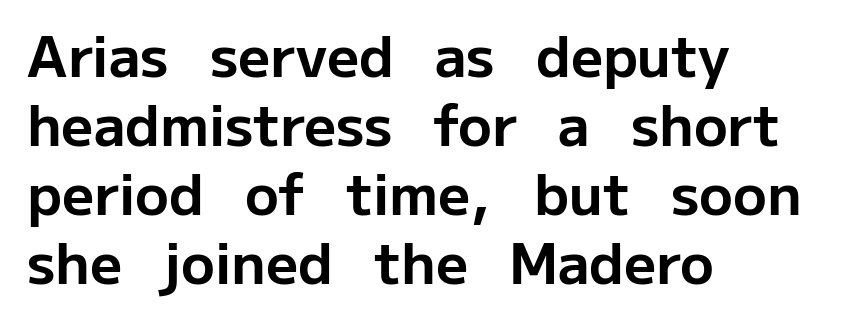
The image shows 56 px bold sans-serif type, upright; set left-aligned, line spacing 1.23x, normal letter spacing, not underlined; low stroke contrast and a medium x-height.
